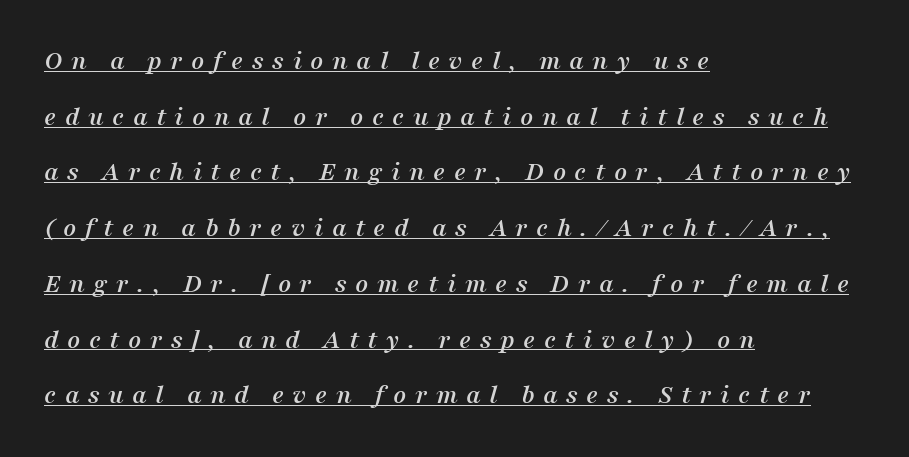
Q: Is the text italic (slanted)? A: Yes, it leans right by about 16 degrees.
Q: Is the typeface a serif or a sans-serif typeface? A: Serif.
Q: Is the text underlined? A: Yes.
Q: How is the paragraph aligned? A: Left-aligned.
Q: Is the spacing between letters normal or unusually wide? A: Unusually wide.
Q: Is the spacing between lines tight, normal or loose? A: Loose.
Q: Width (condensed, normal, or wide)? A: Normal.
Q: Stroke contrast? A: Medium.
Q: x-height? A: Medium.
Q: Monospaced? A: No.
